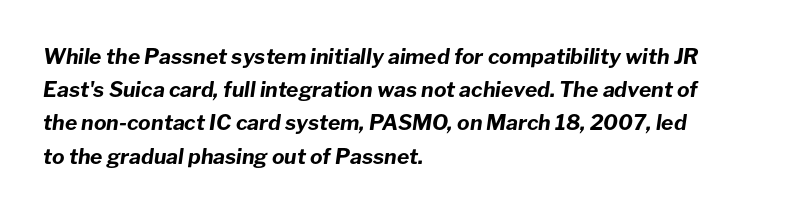
The image shows 21 px bold type, italic (leaning right); set left-aligned, normal line spacing (1.58x), normal letter spacing, not underlined.
